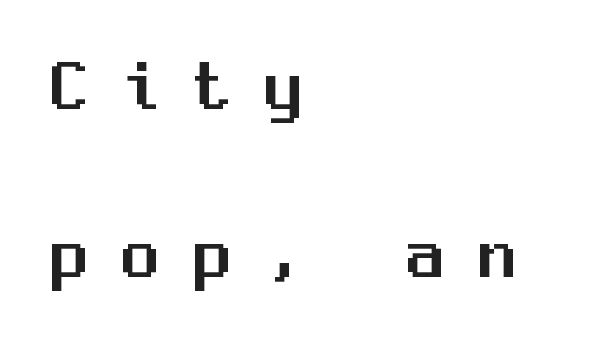
Nothing sits at the stroke ends, so this counts as sans-serif. You could fit nearly another row in the gap between these rows. The horizontal fit of the characters is loose and conspicuously gappy. Here the designer chose a console-style face with uniform glyph widths. Notice how the passage keeps a crisp vertical edge on the left only.
